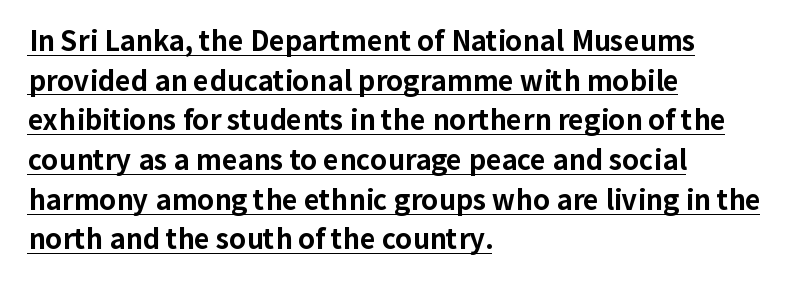
Q: Is the text bold? A: Yes.
Q: Is the text italic (slanted)? A: No, it is upright.
Q: Is the text underlined? A: Yes.
Q: How is the paragraph aligned? A: Left-aligned.
Q: Is the spacing between letters normal or unusually wide? A: Normal.
Q: Is the spacing between lines tight, normal or loose? A: Normal.
